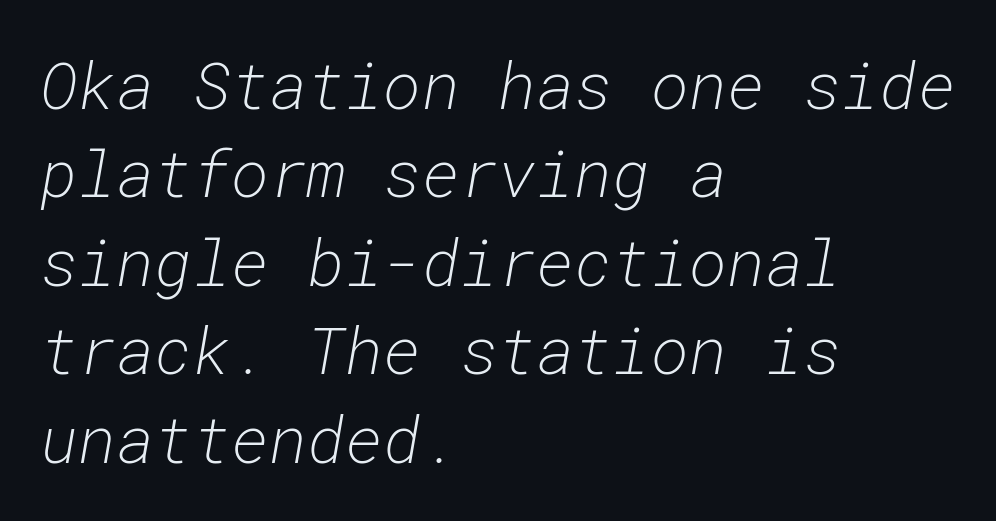
{"italic": "yes", "lean": "right", "slant_degrees": 10, "bold": "no", "weight": "light", "width": "normal", "stroke_contrast": "low", "x_height": "medium", "monospaced": "yes", "underline": "no", "align": "left", "line_spacing": "normal", "line_spacing_ratio": 1.36, "letter_spacing": "normal", "letter_spacing_em": 0.0, "glyph_px": 65}
